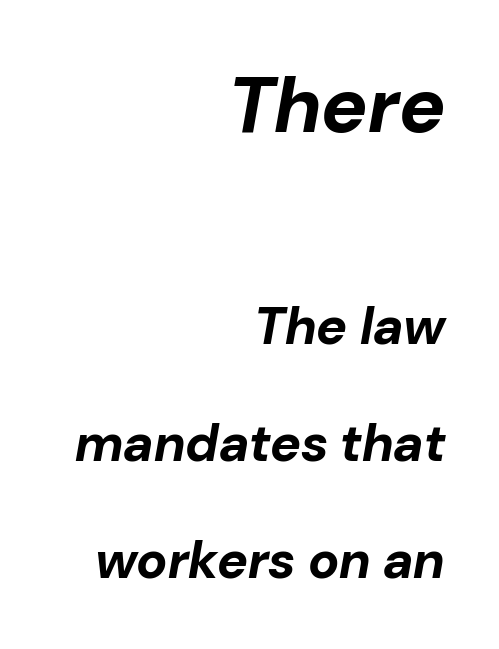
The axis of the letterforms is tilted away from vertical. Students, note that the glyphs here touch the page at normal intervals. How heavy is the stroke? Heavy — this is a bold. Typesetter's note — upper block bumped up in size, lower block left smaller.
